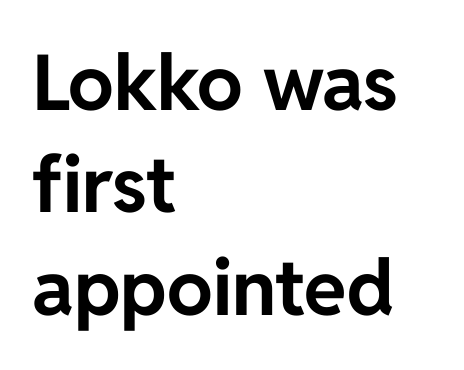
Looks like regular typesetting: each glyph gets only the width it needs. Ordinary non-slanted type is in use. Regarding leading, the lines here are spaced in the standard way. The strip under each line holds only bare page.
